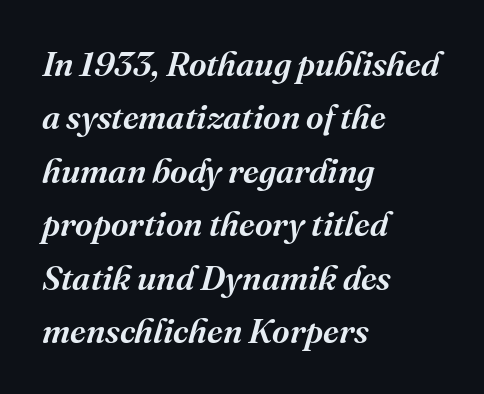
{"serif": "yes", "italic": "yes", "lean": "right", "slant_degrees": 16, "width": "normal", "stroke_contrast": "medium", "x_height": "medium", "monospaced": "no", "underline": "no", "align": "left", "line_spacing": "normal", "line_spacing_ratio": 1.57, "letter_spacing": "normal", "letter_spacing_em": 0.0, "glyph_px": 34}
